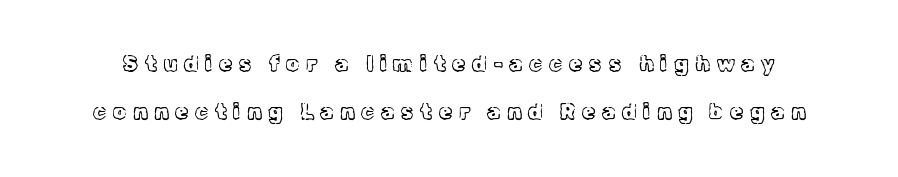
The image shows 21 px text type, upright; set loose line spacing (2.29x), unusually wide letter spacing (+0.33 em), not underlined.
